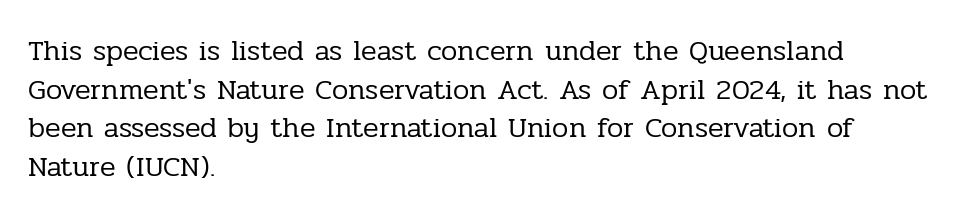
The image shows 29 px regular-weight serif type, upright; set left-aligned, normal line spacing (1.33x), normal letter spacing, not underlined; low stroke contrast and a medium x-height.
